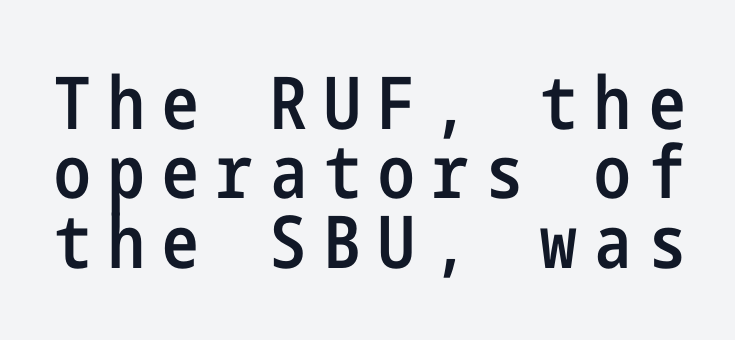
{"serif": "no", "italic": "no", "bold": "semi", "weight": "semibold", "width": "condensed", "stroke_contrast": "low", "x_height": "medium", "underline": "no", "line_spacing": "tight", "line_spacing_ratio": 0.95, "letter_spacing": "wide", "letter_spacing_em": 0.24, "glyph_px": 73}
